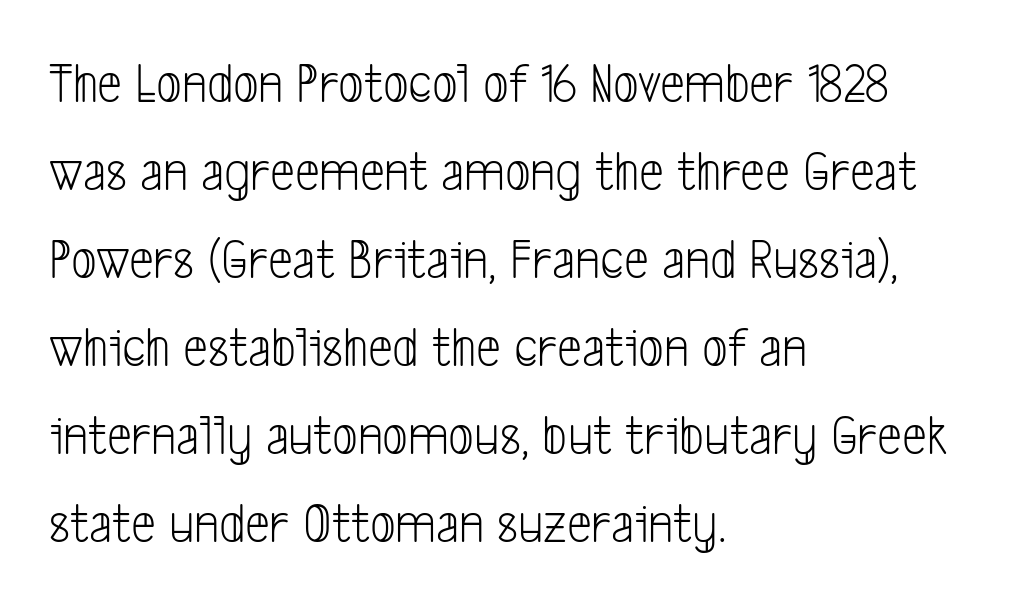
Q: Is the text bold? A: No.
Q: Is the typeface a serif or a sans-serif typeface? A: Sans-serif.
Q: Is the text underlined? A: No.
Q: How is the paragraph aligned? A: Left-aligned.
Q: Is the spacing between letters normal or unusually wide? A: Normal.
Q: Is the spacing between lines tight, normal or loose? A: Normal.
Q: Width (condensed, normal, or wide)? A: Condensed.
Q: Stroke contrast? A: Low.
Q: x-height? A: Medium.
Q: Monospaced? A: No.
